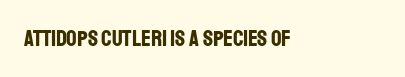
Only glyphs here, with clear space below each row. Posture: straight, roman, zero tilt. The line texture is even and compact thanks to regular tracking. Strokes here are thick enough to call this a true bold. These lines stack with their left ends in a neat column.
